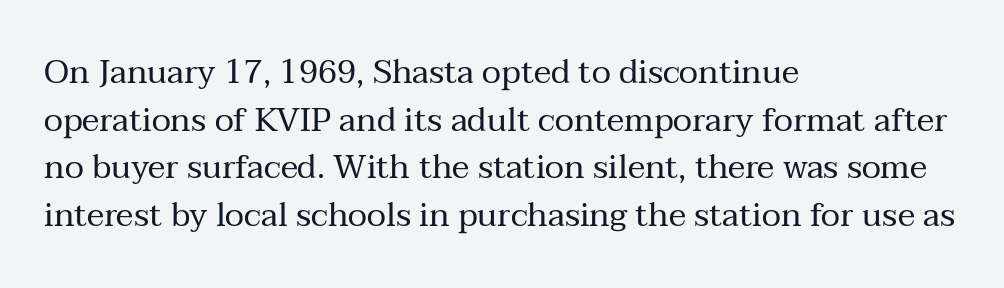
{"serif": "yes", "italic": "no", "bold": "no", "weight": "regular", "width": "normal", "stroke_contrast": "medium", "x_height": "medium", "monospaced": "no", "underline": "no", "align": "left", "line_spacing": "normal", "line_spacing_ratio": 1.44, "letter_spacing": "normal", "letter_spacing_em": 0.0, "glyph_px": 33}
